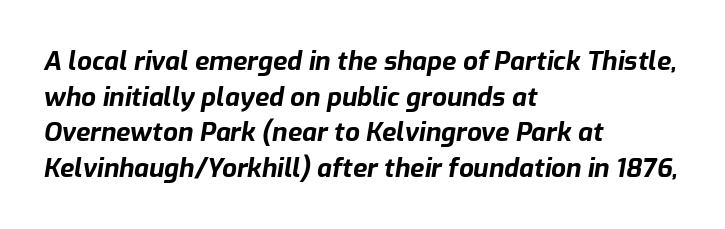
The image shows 26 px bold type, italic (leaning right); set left-aligned, normal line spacing (1.37x), normal letter spacing, not underlined.
